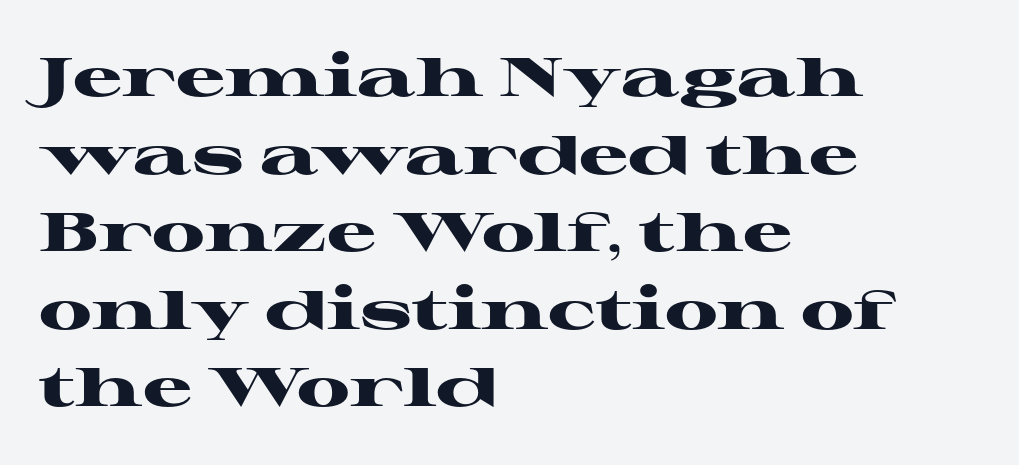
Does the copy run flush right? No — it runs flush left. A typesetter would call this proportional, since set widths differ per character. Does extra space separate the letters? No, they use regular spacing. The face used here has the dense, thick strokes of a bold.
